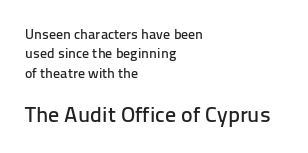
How would I describe the line gaps? Plain and ordinary. Bare-footed words on every line. The typography opts for an upright posture over an oblique one. The lower block of text is set noticeably larger than the block above it. Students, note that the glyphs here touch the page at normal intervals.
